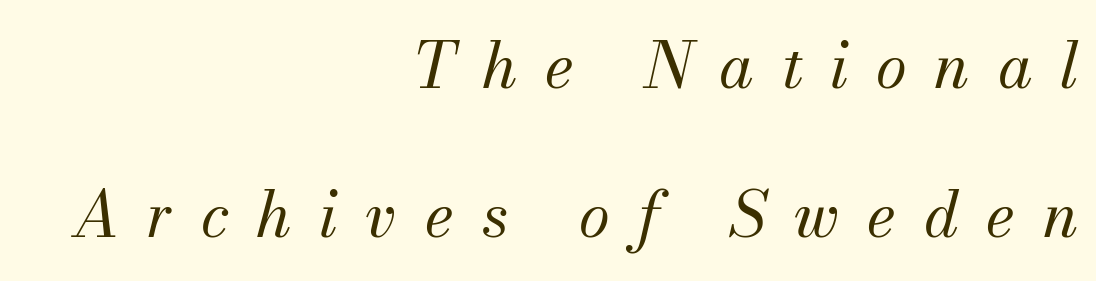
{"serif": "yes", "italic": "yes", "lean": "right", "slant_degrees": 13, "bold": "no", "weight": "regular", "width": "normal", "stroke_contrast": "medium", "x_height": "small", "monospaced": "no", "underline": "no", "align": "right", "line_spacing": "loose", "line_spacing_ratio": 2.37, "letter_spacing": "wide", "letter_spacing_em": 0.44, "glyph_px": 63}
